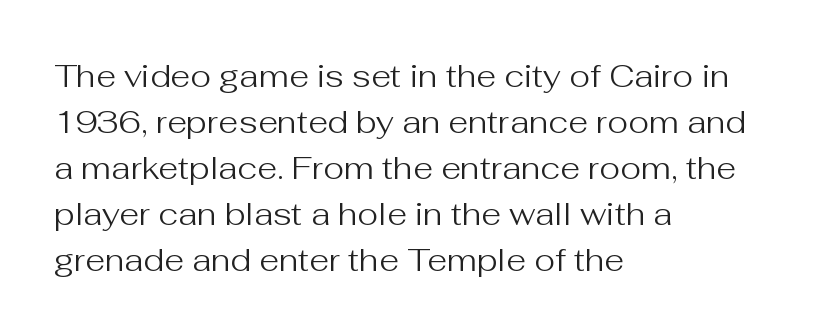
This sample uses a sans-serif face. Italic: no, the glyphs are upright roman. No chunkiness to these letters — they're not bold. The letters advance in unequal steps, a hallmark of proportional type.
